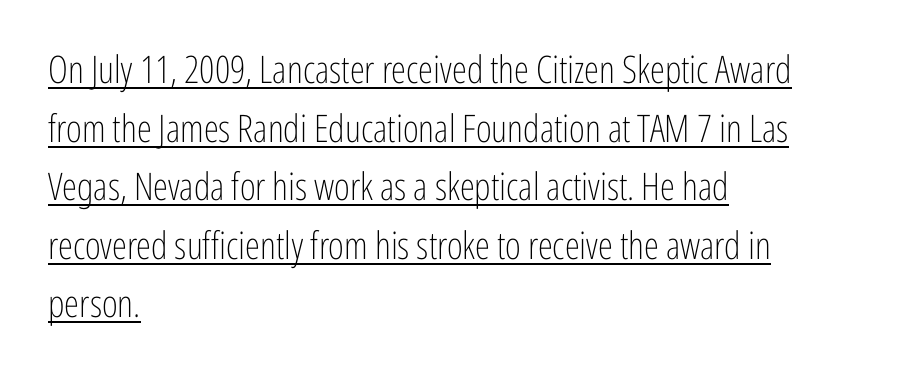
Q: Is the text bold? A: No.
Q: Is the text italic (slanted)? A: No, it is upright.
Q: Is the typeface a serif or a sans-serif typeface? A: Sans-serif.
Q: Is the text underlined? A: Yes.
Q: How is the paragraph aligned? A: Left-aligned.
Q: Is the spacing between letters normal or unusually wide? A: Normal.
Q: Is the spacing between lines tight, normal or loose? A: Normal.
Q: Width (condensed, normal, or wide)? A: Condensed.
Q: Stroke contrast? A: Low.
Q: x-height? A: Medium.
Q: Monospaced? A: No.
